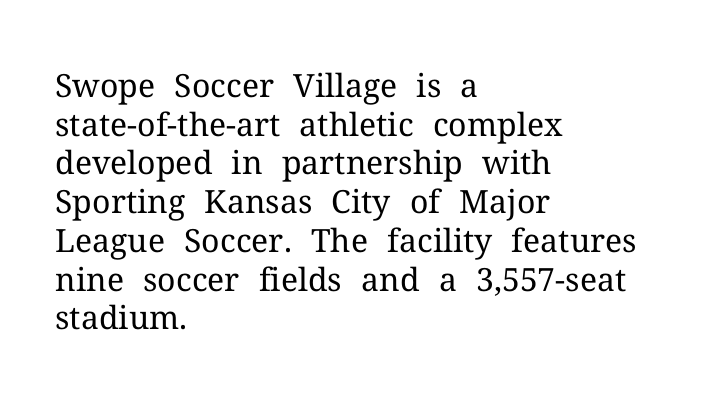
Q: Is the text bold? A: No.
Q: Is the text italic (slanted)? A: No, it is upright.
Q: Is the typeface a serif or a sans-serif typeface? A: Serif.
Q: Is the text underlined? A: No.
Q: How is the paragraph aligned? A: Left-aligned.
Q: Is the spacing between letters normal or unusually wide? A: Normal.
Q: Width (condensed, normal, or wide)? A: Normal.
Q: Stroke contrast? A: Medium.
Q: x-height? A: Medium.
Q: Monospaced? A: No.
